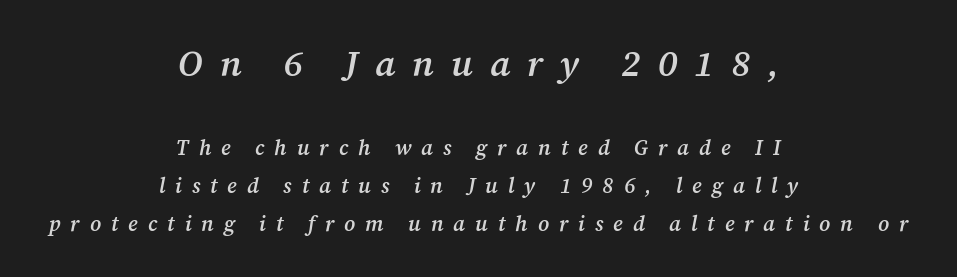
Q: Is the text bold? A: Semi-bold.
Q: Is the text italic (slanted)? A: Yes, it leans right by about 12 degrees.
Q: Is the typeface a serif or a sans-serif typeface? A: Serif.
Q: Is the text underlined? A: No.
Q: How is the paragraph aligned? A: Centered.
Q: Is the spacing between letters normal or unusually wide? A: Unusually wide.
Q: Which block of text is set in a larger size, the first (top) or the second (bottom)? A: The first (top) one.
Q: Width (condensed, normal, or wide)? A: Normal.
Q: Stroke contrast? A: Medium.
Q: x-height? A: Medium.
Q: Monospaced? A: No.
